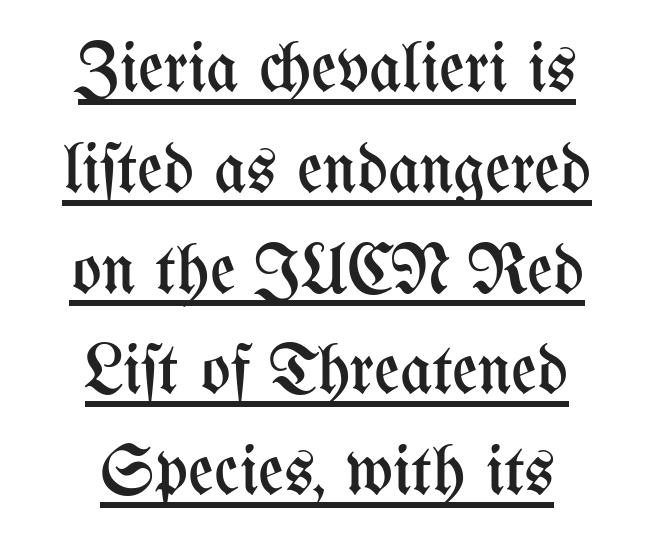
Q: Is the text bold? A: No.
Q: Is the text italic (slanted)? A: No, it is upright.
Q: Is the text underlined? A: Yes.
Q: Is the spacing between letters normal or unusually wide? A: Normal.
Q: Is the spacing between lines tight, normal or loose? A: Normal.
Q: Width (condensed, normal, or wide)? A: Condensed.
Q: Stroke contrast? A: Medium.
Q: x-height? A: Medium.
Q: Monospaced? A: No.
